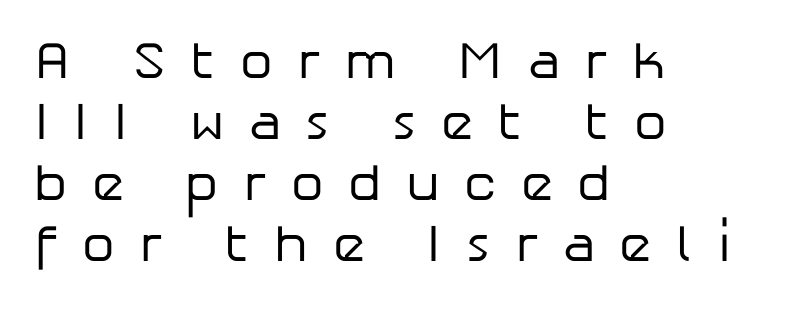
Each letter's strokes conclude bluntly, with no projecting serifs. Descender tails drop into unmarked territory. Horizontally, the lines are justified to the leading edge only. Each letter keeps its own natural width here, so spacing adapts to shape. The specimen reads as upright at a glance.
